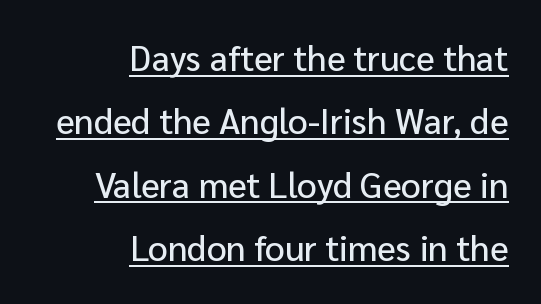
{"serif": "no", "italic": "no", "width": "normal", "stroke_contrast": "low", "x_height": "medium", "monospaced": "no", "underline": "yes", "align": "right", "line_spacing_ratio": 1.81, "letter_spacing": "normal", "letter_spacing_em": 0.0, "glyph_px": 35}
